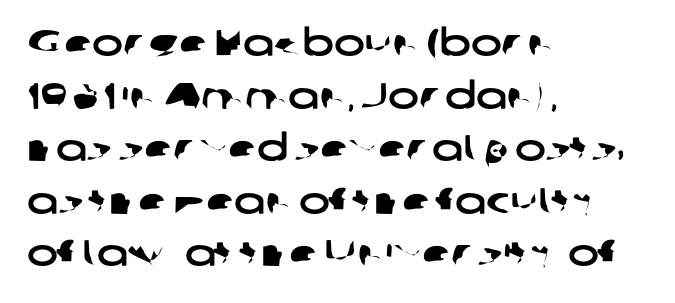
{"serif": "no", "width": "wide", "stroke_contrast": "low", "x_height": "medium", "monospaced": "no", "underline": "no", "align": "left", "line_spacing": "normal", "line_spacing_ratio": 1.42, "letter_spacing": "normal", "letter_spacing_em": 0.0, "glyph_px": 37}
